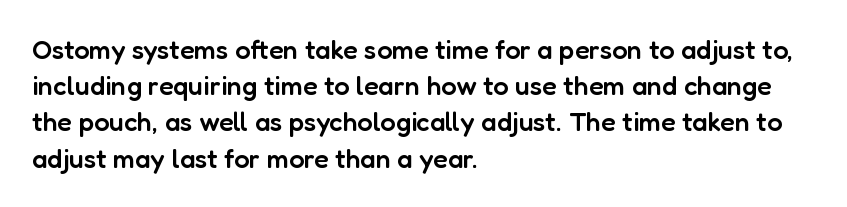
{"italic": "no", "bold": "semi", "underline": "no", "align": "left", "line_spacing": "normal", "line_spacing_ratio": 1.34, "letter_spacing": "normal", "letter_spacing_em": 0.0, "glyph_px": 27}
